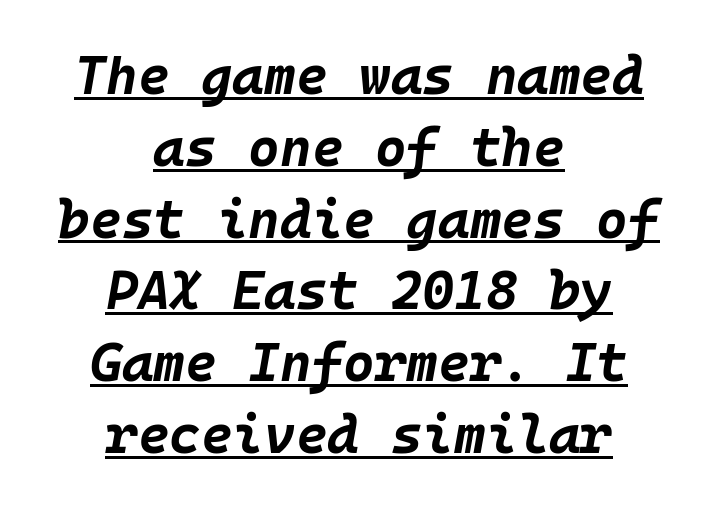
{"italic": "yes", "lean": "right", "slant_degrees": 10, "bold": "yes", "weight": "bold", "width": "normal", "stroke_contrast": "low", "x_height": "large", "monospaced": "yes", "underline": "yes", "align": "center", "line_spacing": "normal", "line_spacing_ratio": 1.33, "letter_spacing": "normal", "letter_spacing_em": 0.0, "glyph_px": 54}
